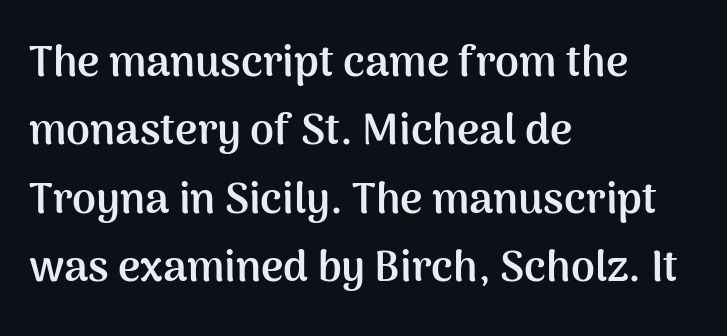
{"serif": "no", "italic": "no", "bold": "yes", "weight": "semibold", "width": "normal", "stroke_contrast": "medium", "x_height": "medium", "monospaced": "no", "underline": "no", "align": "left", "line_spacing": "normal", "line_spacing_ratio": 1.59, "letter_spacing": "normal", "letter_spacing_em": 0.0, "glyph_px": 43}
